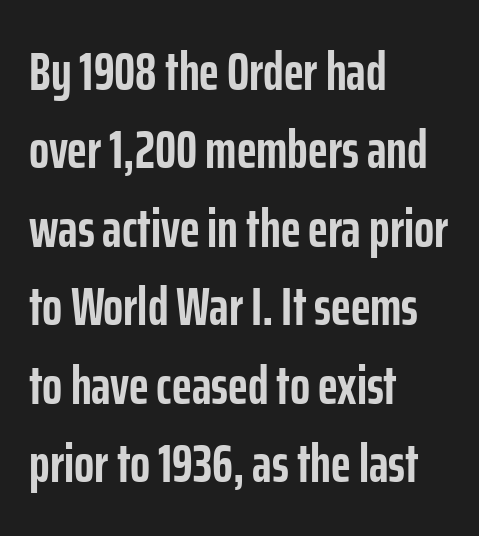
Q: Is the text bold? A: Yes.
Q: Is the text italic (slanted)? A: No, it is upright.
Q: Is the typeface a serif or a sans-serif typeface? A: Sans-serif.
Q: Is the text underlined? A: No.
Q: How is the paragraph aligned? A: Left-aligned.
Q: Is the spacing between letters normal or unusually wide? A: Normal.
Q: Is the spacing between lines tight, normal or loose? A: Normal.
Q: Width (condensed, normal, or wide)? A: Condensed.
Q: Stroke contrast? A: Low.
Q: x-height? A: Medium.
Q: Monospaced? A: No.
